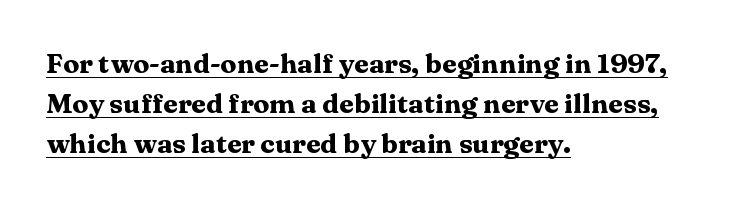
Evenly set lines give the paragraph a standard silhouette. What weight is shown? A full bold with thick strokes. The rendering anchors every line to the left-hand side. The words here are underlined.
